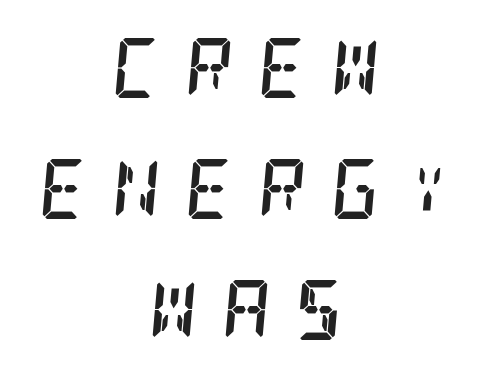
The image shows 60 px semibold, condensed serif type, italic (leaning right); set centered, loose line spacing (2.02x), unusually wide letter spacing (+0.4 em), not underlined; low stroke contrast and a large x-height.
